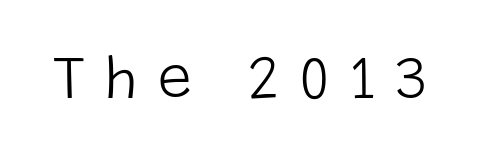
{"serif": "no", "italic": "no", "bold": "no", "weight": "light", "width": "normal", "stroke_contrast": "low", "x_height": "large", "monospaced": "no", "underline": "no", "letter_spacing": "wide", "letter_spacing_em": 0.32, "glyph_px": 61}
